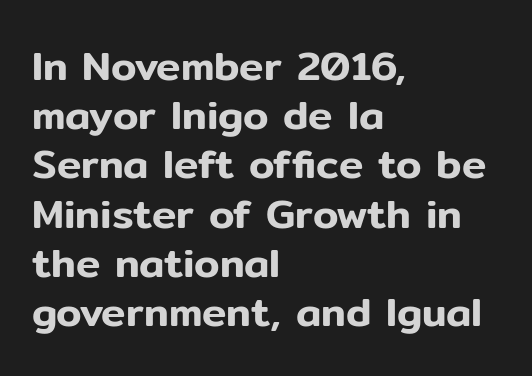
The rendering anchors every line to the left-hand side. Inter-character spacing is left at the font's built-in metrics. Spacing verdict: proportional, widths tailored to each character. What kind of face is this? One without serifs — a sans.
